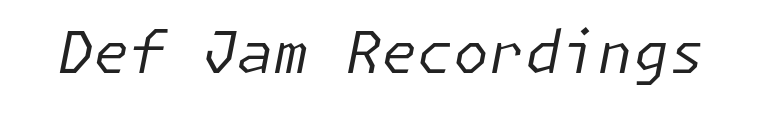
{"italic": "yes", "lean": "right", "slant_degrees": 11, "bold": "no", "weight": "regular", "width": "normal", "stroke_contrast": "low", "x_height": "medium", "underline": "no", "letter_spacing": "normal", "letter_spacing_em": 0.0, "glyph_px": 58}
